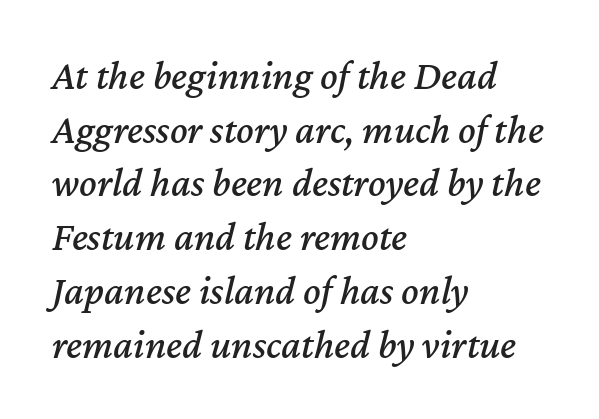
Q: Is the text italic (slanted)? A: Yes, it leans right by about 12 degrees.
Q: Is the text underlined? A: No.
Q: How is the paragraph aligned? A: Left-aligned.
Q: Is the spacing between letters normal or unusually wide? A: Normal.
Q: Is the spacing between lines tight, normal or loose? A: Normal.
Q: Width (condensed, normal, or wide)? A: Normal.
Q: Stroke contrast? A: Medium.
Q: x-height? A: Medium.
Q: Monospaced? A: No.
